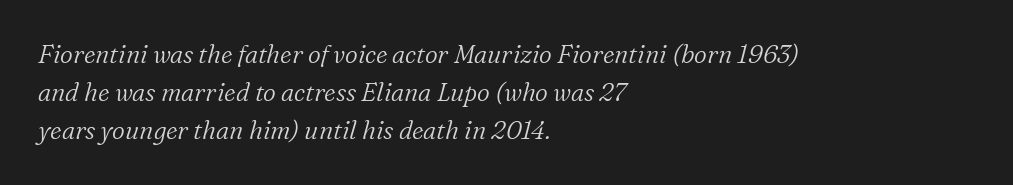
{"italic": "yes", "lean": "right", "slant_degrees": 16, "bold": "no", "underline": "no", "align": "left", "line_spacing": "normal", "line_spacing_ratio": 1.53, "letter_spacing": "normal", "letter_spacing_em": 0.0, "glyph_px": 25}
